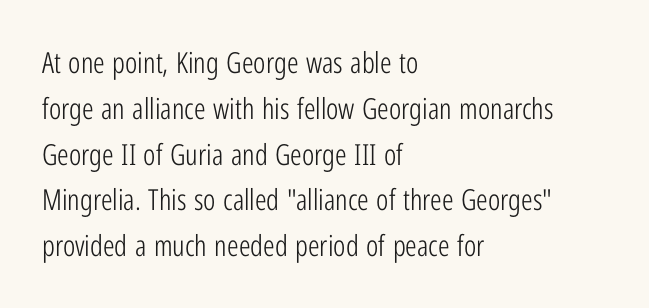
The line texture is even and compact thanks to regular tracking. The passage shown is typed in a proportional face where columns would drift. In CSS terms this would be text-align: left. Letters have the restrained weight of plain body copy at most. A bare baseline throughout the passage.
